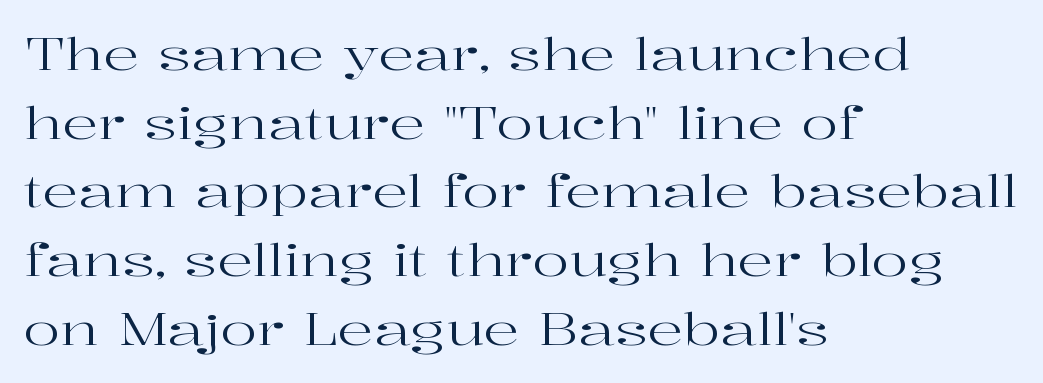
Is the letter spacing exaggerated? No — it looks like the ordinary default. Note: serifs present on the glyphs. A typesetter would call this proportional, since set widths differ per character. These lines are set flush left with a ragged right edge. Does the leading feel generous? No, just average.
